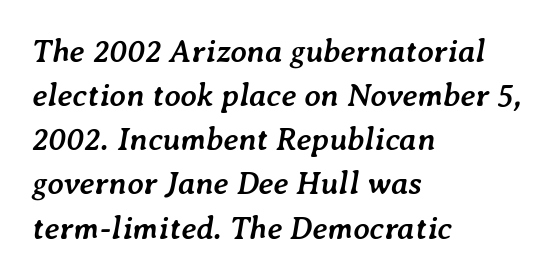
Q: Is the text bold? A: Yes.
Q: Is the text italic (slanted)? A: Yes, it leans right by about 7 degrees.
Q: Is the text underlined? A: No.
Q: How is the paragraph aligned? A: Left-aligned.
Q: Is the spacing between letters normal or unusually wide? A: Normal.
Q: Is the spacing between lines tight, normal or loose? A: Normal.
Q: Width (condensed, normal, or wide)? A: Normal.
Q: Stroke contrast? A: Low.
Q: x-height? A: Medium.
Q: Monospaced? A: No.
